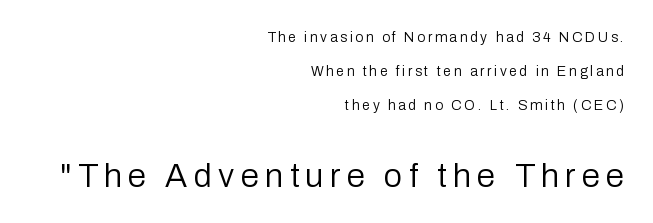
The image shows 33 px regular-weight sans-serif type, upright; set right-aligned, loose line spacing (2.44x), not underlined; the second (bottom) block is 2.36x larger; low stroke contrast and a medium x-height.
